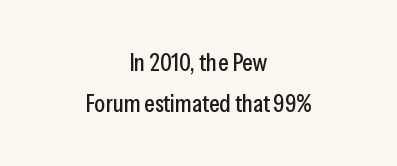
{"italic": "no", "underline": "no", "align": "center", "line_spacing": "normal", "line_spacing_ratio": 1.64, "letter_spacing": "normal", "letter_spacing_em": 0.0, "glyph_px": 25}
